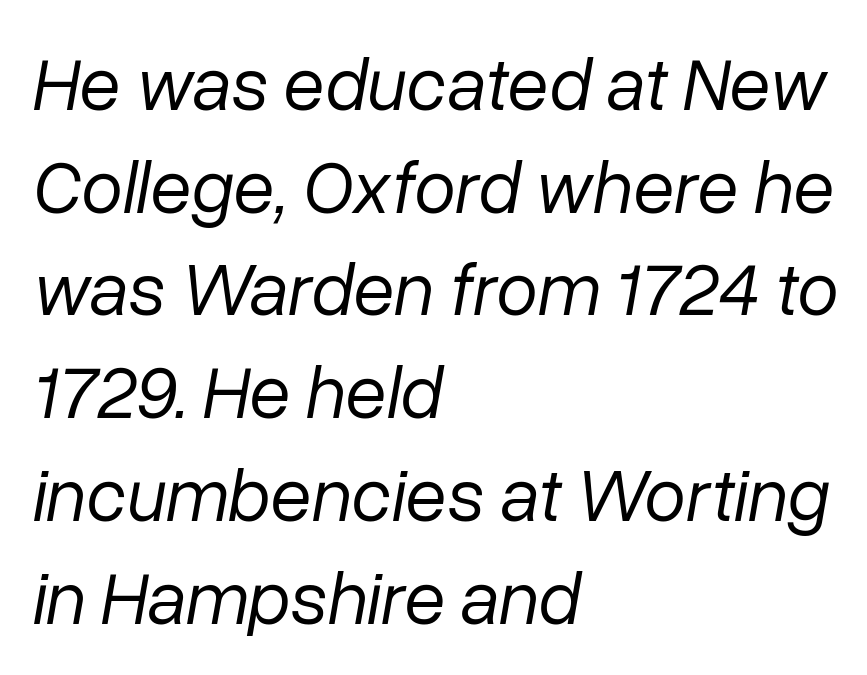
{"italic": "yes", "lean": "right", "slant_degrees": 10, "bold": "no", "weight": "regular", "width": "normal", "stroke_contrast": "low", "x_height": "medium", "monospaced": "no", "underline": "no", "align": "left", "line_spacing": "normal", "line_spacing_ratio": 1.37, "letter_spacing": "normal", "letter_spacing_em": 0.0, "glyph_px": 75}
